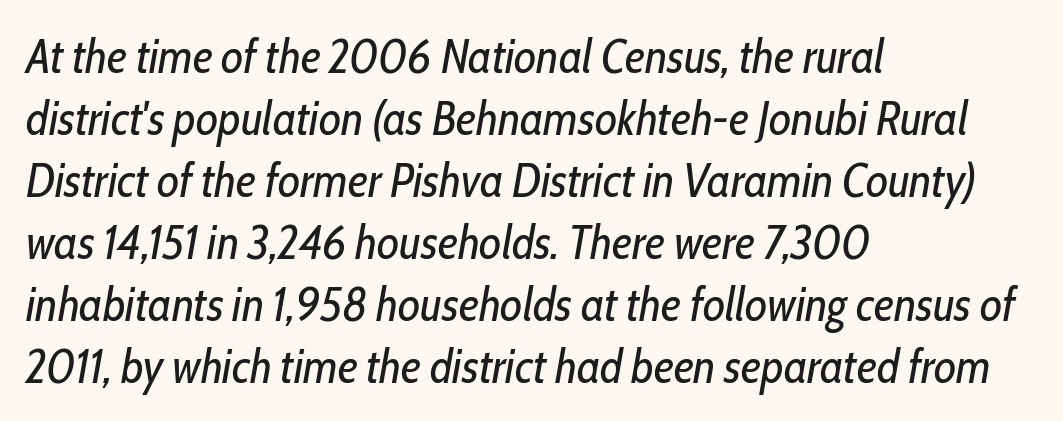
Q: Is the text bold? A: No.
Q: Is the text italic (slanted)? A: Yes, it leans right by about 10 degrees.
Q: Is the text underlined? A: No.
Q: How is the paragraph aligned? A: Left-aligned.
Q: Is the spacing between letters normal or unusually wide? A: Normal.
Q: Is the spacing between lines tight, normal or loose? A: Normal.
Q: Width (condensed, normal, or wide)? A: Condensed.
Q: Stroke contrast? A: Low.
Q: x-height? A: Medium.
Q: Monospaced? A: No.
